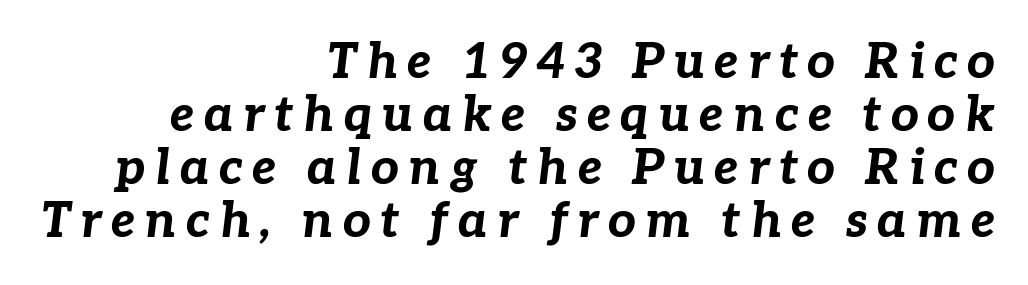
The image shows 49 px bold type, italic (leaning right); set right-aligned, tight line spacing (1.08x), not underlined; low stroke contrast and a medium x-height.
